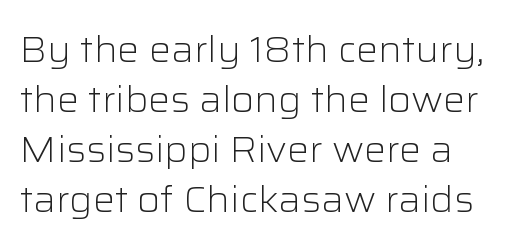
Q: Is the text bold? A: No.
Q: Is the text italic (slanted)? A: No, it is upright.
Q: Is the typeface a serif or a sans-serif typeface? A: Sans-serif.
Q: Is the text underlined? A: No.
Q: How is the paragraph aligned? A: Left-aligned.
Q: Is the spacing between letters normal or unusually wide? A: Normal.
Q: Is the spacing between lines tight, normal or loose? A: Normal.
Q: Width (condensed, normal, or wide)? A: Normal.
Q: Stroke contrast? A: Low.
Q: x-height? A: Medium.
Q: Monospaced? A: No.
